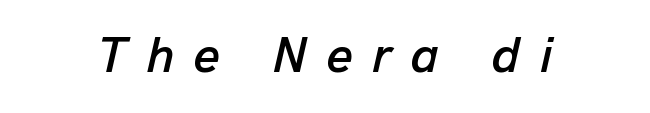
Q: Is the text italic (slanted)? A: Yes, it leans right by about 13 degrees.
Q: Is the text underlined? A: No.
Q: Is the spacing between letters normal or unusually wide? A: Unusually wide.
Q: Width (condensed, normal, or wide)? A: Normal.
Q: Stroke contrast? A: Low.
Q: x-height? A: Medium.
Q: Monospaced? A: No.
